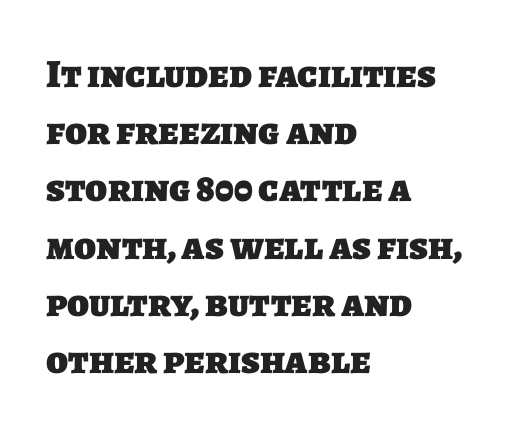
Here the glyphs are tracked normally, forming tight word shapes. Quick note: underline off. Proportional: the letters do not fall into vertical columns. The block of text has a typical density, with ordinary space between rows.
